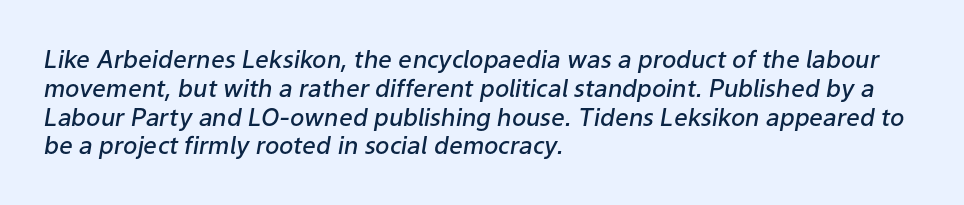
Descender tails drop into unmarked territory. The typesetting leans somewhat heavy: a semibold. Horizontal alignment here is leftward, the default for most running prose. Does the lettering tilt? It does — this is italic.
